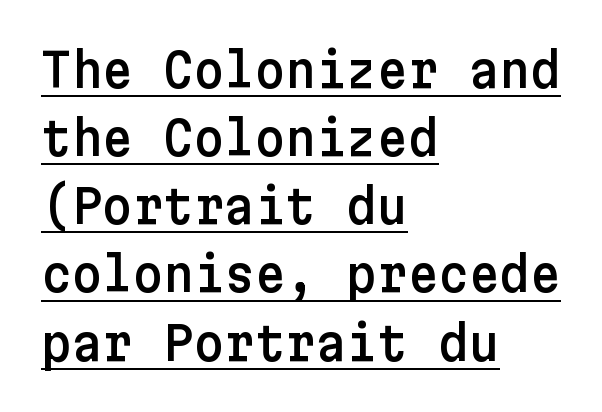
Between one letter and the next there's only the usual sliver of space. You can see a thin bar hugging the bottom of the glyphs. Check where the strokes stop: nothing finishes them off — pure sans. Leftover space on each line is placed entirely after the last word. What's the leading like? Ordinary, nothing unusual.
